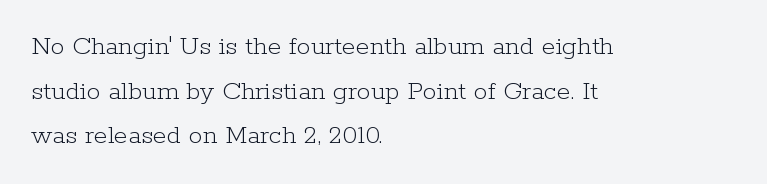
{"serif": "yes", "italic": "no", "bold": "no", "weight": "light", "width": "normal", "stroke_contrast": "low", "x_height": "medium", "monospaced": "no", "underline": "no", "align": "left", "line_spacing": "normal", "line_spacing_ratio": 1.59, "letter_spacing": "normal", "letter_spacing_em": 0.0, "glyph_px": 28}
